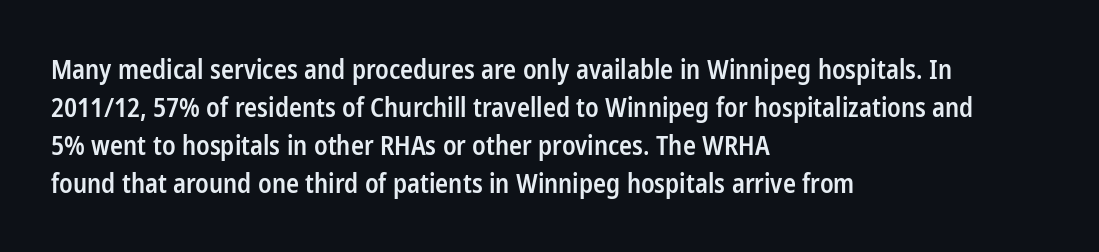
One glance says typical: line gaps are just what's usual. All the whitespace from short lines collects on the right. Stems and bowls a touch heavier than normal — semibold. Only glyphs here, with clear space below each row. Letter spacing: default.
